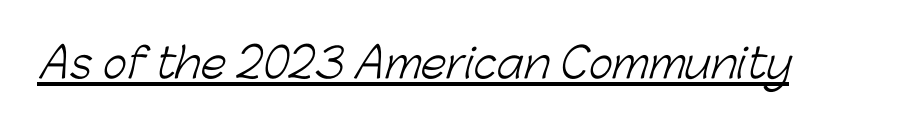
Q: Is the text bold? A: No.
Q: Is the typeface a serif or a sans-serif typeface? A: Sans-serif.
Q: Is the text underlined? A: Yes.
Q: Is the spacing between letters normal or unusually wide? A: Normal.
Q: Width (condensed, normal, or wide)? A: Normal.
Q: Stroke contrast? A: Low.
Q: x-height? A: Medium.
Q: Monospaced? A: No.
